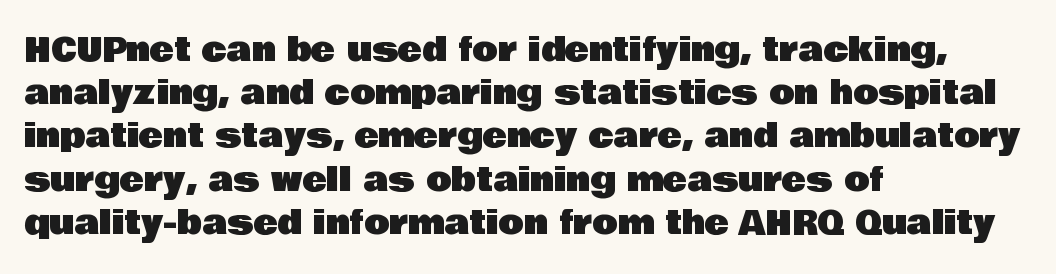
Q: Is the text italic (slanted)? A: No, it is upright.
Q: Is the typeface a serif or a sans-serif typeface? A: Sans-serif.
Q: Is the text underlined? A: No.
Q: How is the paragraph aligned? A: Left-aligned.
Q: Is the spacing between letters normal or unusually wide? A: Normal.
Q: Is the spacing between lines tight, normal or loose? A: Normal.
Q: Width (condensed, normal, or wide)? A: Normal.
Q: Stroke contrast? A: Low.
Q: x-height? A: Large.
Q: Monospaced? A: No.
